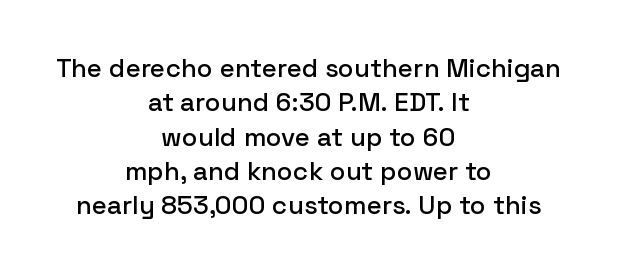
Unmarked baselines from the first word to the last. The letters stand upright; this is a roman face. Tracking value appears to be zero — textbook default spacing. Notice how descenders clear the ascenders below comfortably — that's standard leading.
